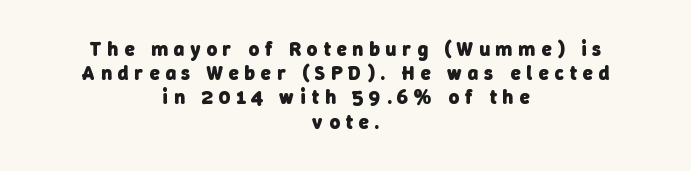
The image shows 20 px bold type; set centered, line spacing 1.21x, unusually wide letter spacing (+0.3 em), not underlined.
